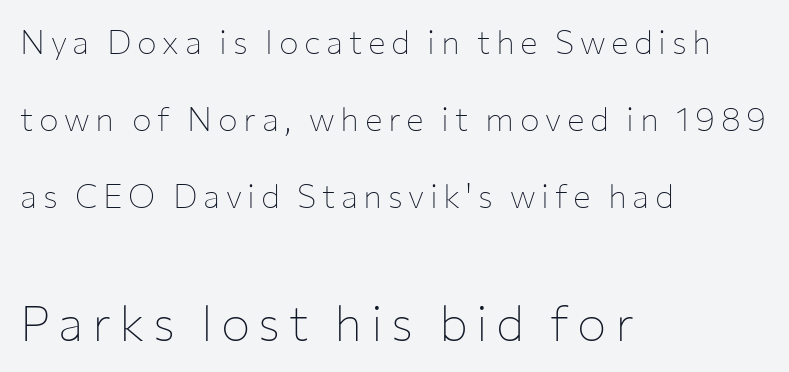
These lines are set flush left with a ragged right edge. Ordinary non-slanted type is in use. Think of a printed novel: that variable character pitch is what you see here. A clean baseline with only descenders dipping below it. The rendering enlarges the type as you move from the upper chunk to the lower.
